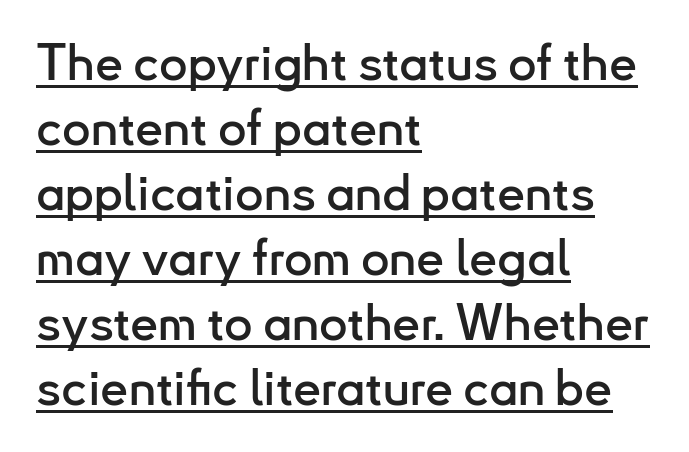
{"serif": "no", "italic": "no", "width": "normal", "stroke_contrast": "low", "x_height": "small", "monospaced": "no", "underline": "yes", "align": "left", "line_spacing": "normal", "line_spacing_ratio": 1.3, "letter_spacing": "normal", "letter_spacing_em": 0.0, "glyph_px": 50}
